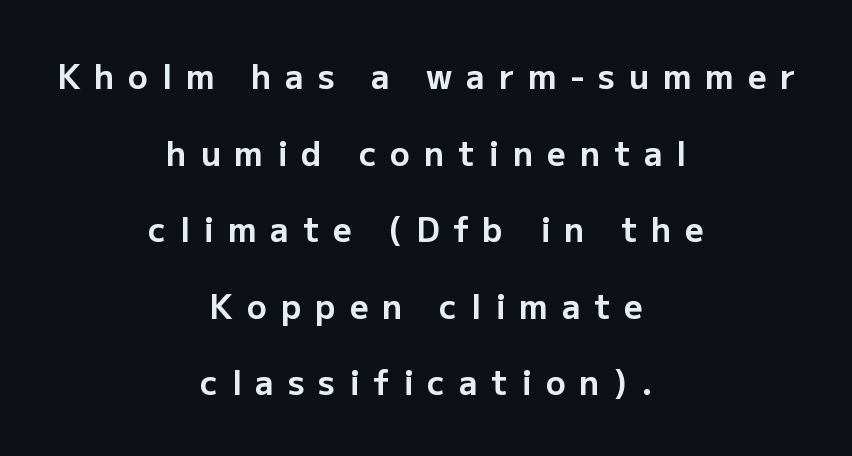
Airy leading. Unlike italic type, these characters show no tilt at all. Each letter keeps its own natural width here, so spacing adapts to shape. Type style note: lacks serifs.
